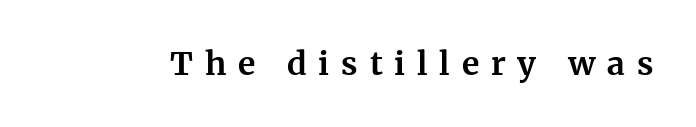
Q: Is the text bold? A: Yes.
Q: Is the text italic (slanted)? A: No, it is upright.
Q: Is the typeface a serif or a sans-serif typeface? A: Serif.
Q: Is the text underlined? A: No.
Q: Is the spacing between letters normal or unusually wide? A: Unusually wide.
Q: Width (condensed, normal, or wide)? A: Normal.
Q: Stroke contrast? A: Medium.
Q: x-height? A: Medium.
Q: Monospaced? A: No.
